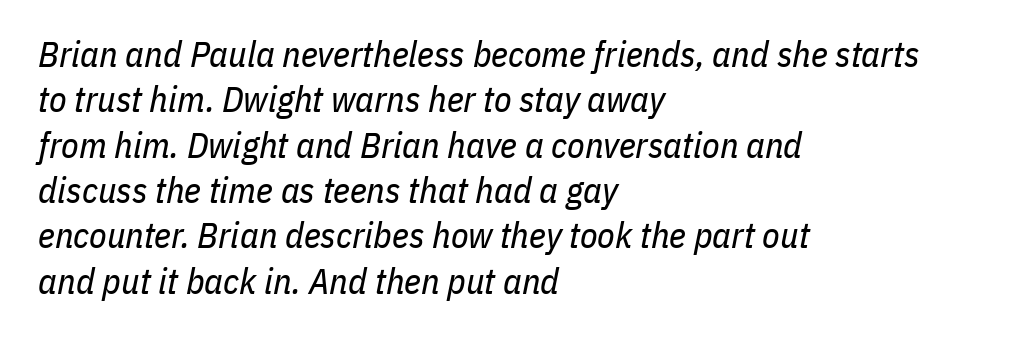
Short note: letters normally spaced. Here the designer chose a conventional face with non-uniform glyph widths. The letters are slanted; this is an italic face. This sample keeps an unexceptional amount of space between lines. Layout note: lines flush left.
